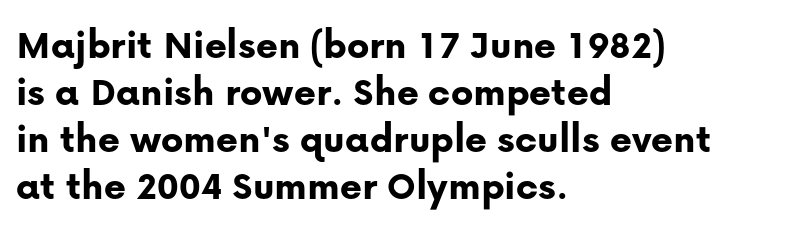
{"serif": "no", "italic": "no", "bold": "yes", "weight": "bold", "width": "normal", "stroke_contrast": "low", "x_height": "medium", "monospaced": "no", "underline": "no", "align": "left", "line_spacing": "tight", "line_spacing_ratio": 1.12, "letter_spacing": "normal", "letter_spacing_em": 0.0, "glyph_px": 42}
